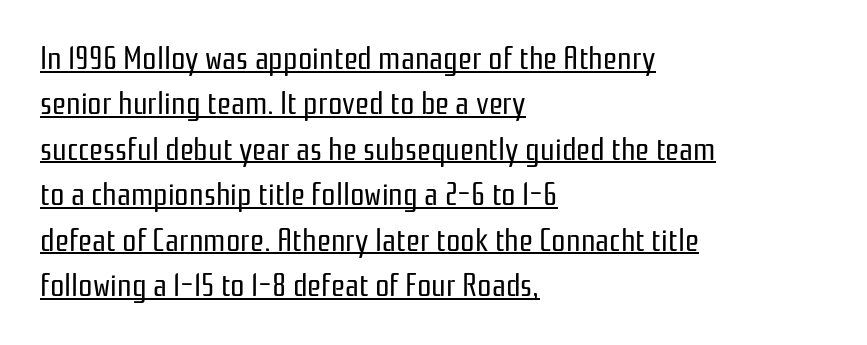
Q: Is the text bold? A: No.
Q: Is the text italic (slanted)? A: No, it is upright.
Q: Is the typeface a serif or a sans-serif typeface? A: Sans-serif.
Q: Is the text underlined? A: Yes.
Q: How is the paragraph aligned? A: Left-aligned.
Q: Is the spacing between letters normal or unusually wide? A: Normal.
Q: Is the spacing between lines tight, normal or loose? A: Normal.
Q: Width (condensed, normal, or wide)? A: Condensed.
Q: Stroke contrast? A: Low.
Q: x-height? A: Medium.
Q: Monospaced? A: No.
